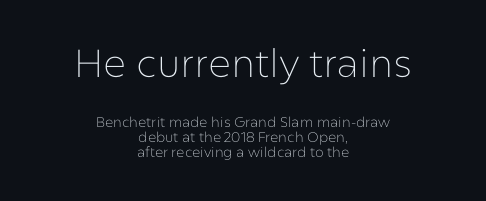
The image shows 39 px thin sans-serif type, upright; set centered, tight line spacing (1.09x), normal letter spacing, not underlined; the first (top) block is 2.79x larger; low stroke contrast and a medium x-height.
